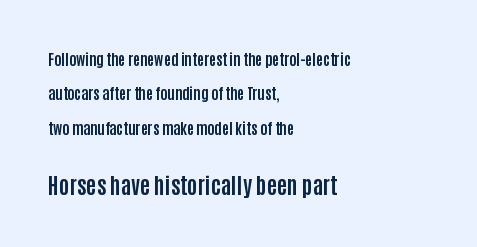
The image shows 22 px bold type, upright; set left-aligned, loose line spacing (2.29x), normal letter spacing, not underlined; the second (bottom) block is 1.47x larger.
